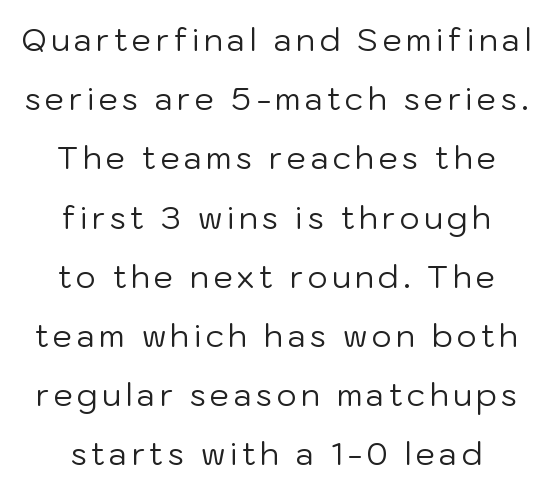
Q: Is the text bold? A: No.
Q: Is the text italic (slanted)? A: No, it is upright.
Q: Is the typeface a serif or a sans-serif typeface? A: Sans-serif.
Q: Is the text underlined? A: No.
Q: How is the paragraph aligned? A: Centered.
Q: Is the spacing between lines tight, normal or loose? A: Loose.
Q: Width (condensed, normal, or wide)? A: Normal.
Q: Stroke contrast? A: Low.
Q: x-height? A: Medium.
Q: Monospaced? A: No.
